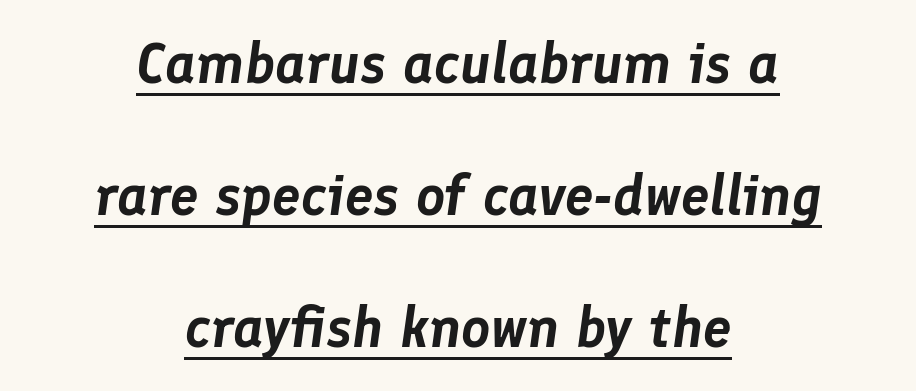
Q: Is the text italic (slanted)? A: Yes, it leans right by about 8 degrees.
Q: Is the text underlined? A: Yes.
Q: How is the paragraph aligned? A: Centered.
Q: Is the spacing between letters normal or unusually wide? A: Normal.
Q: Is the spacing between lines tight, normal or loose? A: Loose.
Q: Width (condensed, normal, or wide)? A: Normal.
Q: Stroke contrast? A: Low.
Q: x-height? A: Medium.
Q: Monospaced? A: No.
